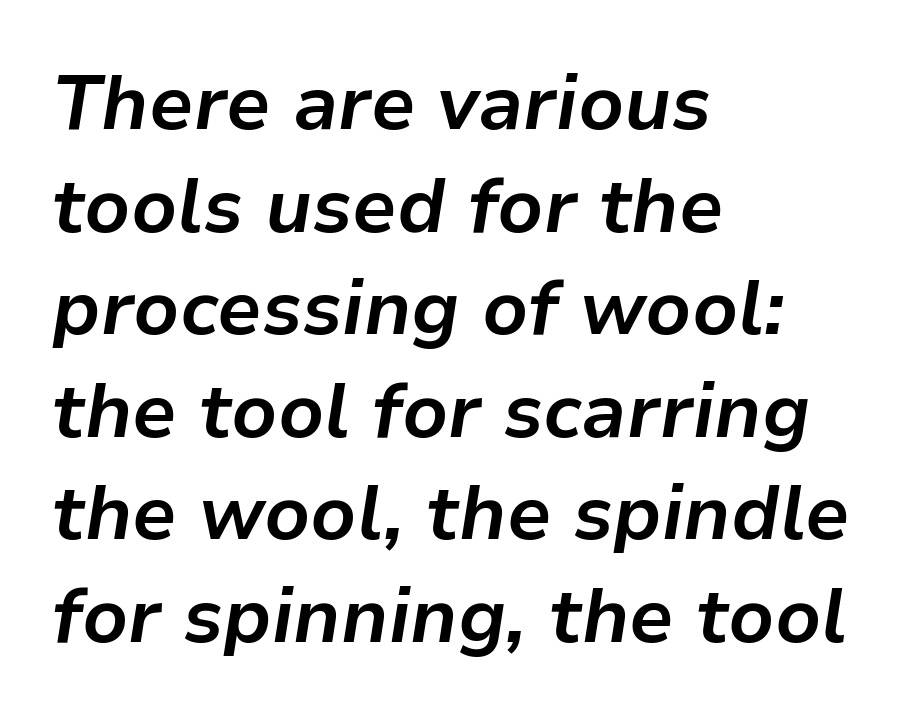
Line spacing here is normal. One-word summary of the alignment: left. Nobody drew a line under any word here. The axis of the letterforms is tilted away from vertical. These lines keep a tight, regular rhythm from letter to letter.
